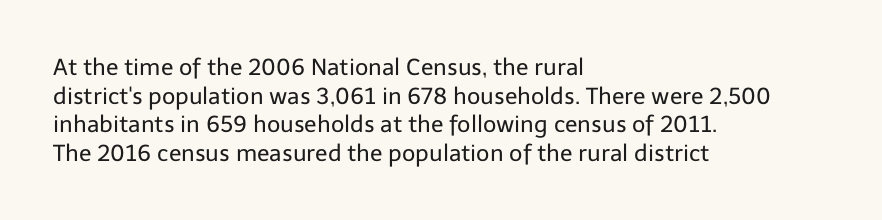
The image shows 23 px text type, upright; set left-aligned, line spacing 1.24x, normal letter spacing, not underlined.
